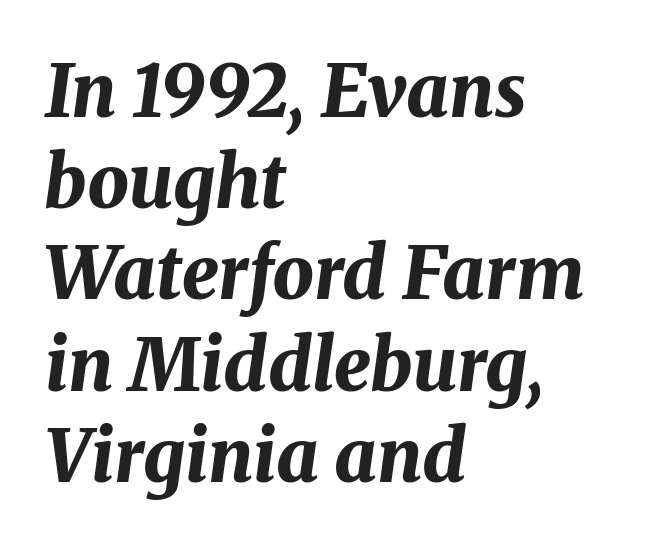
{"italic": "yes", "lean": "right", "slant_degrees": 8, "bold": "yes", "weight": "bold", "width": "normal", "stroke_contrast": "medium", "x_height": "medium", "monospaced": "no", "underline": "no", "align": "left", "line_spacing": "normal", "line_spacing_ratio": 1.25, "letter_spacing": "normal", "letter_spacing_em": 0.0, "glyph_px": 73}
